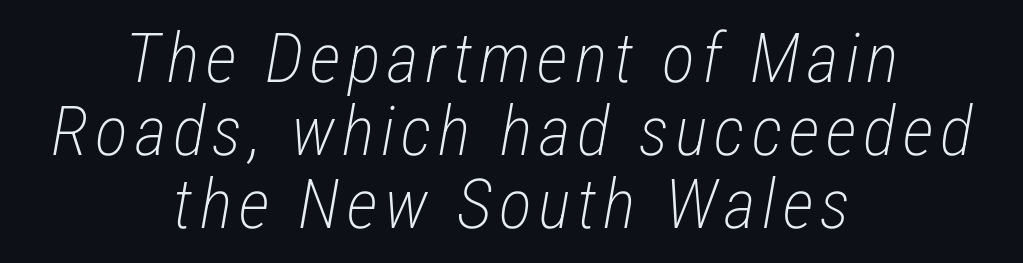
{"italic": "yes", "lean": "right", "slant_degrees": 12, "bold": "no", "weight": "light", "width": "condensed", "stroke_contrast": "low", "x_height": "medium", "monospaced": "no", "underline": "no", "align": "center", "line_spacing": "tight", "line_spacing_ratio": 1.06, "glyph_px": 69}
